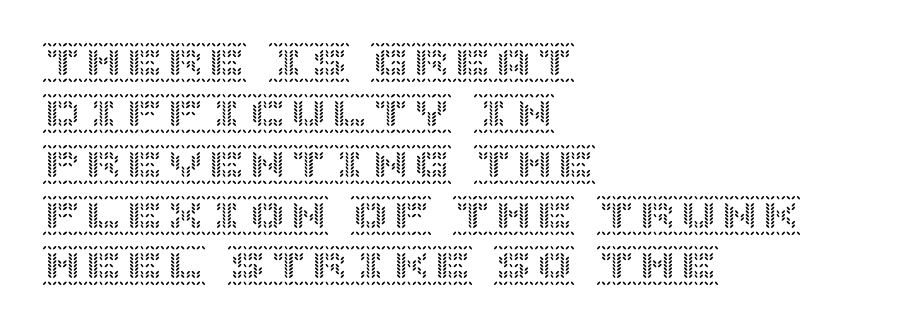
{"italic": "no", "width": "normal", "x_height": "large", "underline": "no", "align": "left", "line_spacing_ratio": 1.24, "letter_spacing": "normal", "letter_spacing_em": 0.0, "glyph_px": 41}
